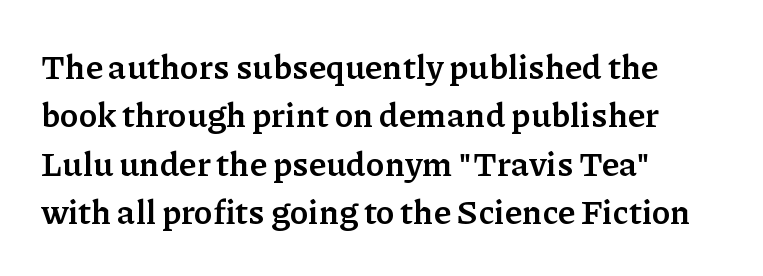
Q: Is the text bold? A: Yes.
Q: Is the text italic (slanted)? A: No, it is upright.
Q: Is the typeface a serif or a sans-serif typeface? A: Serif.
Q: Is the text underlined? A: No.
Q: How is the paragraph aligned? A: Left-aligned.
Q: Is the spacing between letters normal or unusually wide? A: Normal.
Q: Is the spacing between lines tight, normal or loose? A: Normal.
Q: Width (condensed, normal, or wide)? A: Normal.
Q: Stroke contrast? A: Low.
Q: x-height? A: Medium.
Q: Monospaced? A: No.
